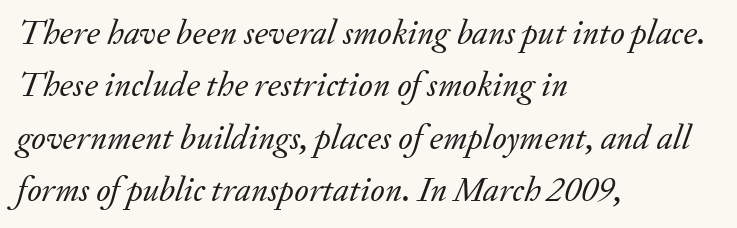
{"serif": "yes", "italic": "yes", "lean": "right", "slant_degrees": 20, "bold": "no", "weight": "regular", "width": "normal", "stroke_contrast": "low", "x_height": "small", "monospaced": "no", "underline": "no", "align": "left", "line_spacing": "normal", "line_spacing_ratio": 1.5, "letter_spacing": "normal", "letter_spacing_em": 0.0, "glyph_px": 35}
